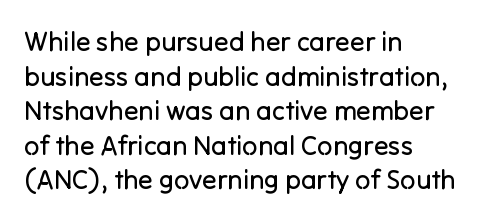
The block of text has a typical density, with ordinary space between rows. Which margin do the lines hug? The left one — the right edge is uneven. The space directly below the letters is spotless. This is the regular roman posture of the typeface. Does extra space separate the letters? No, they use regular spacing.
